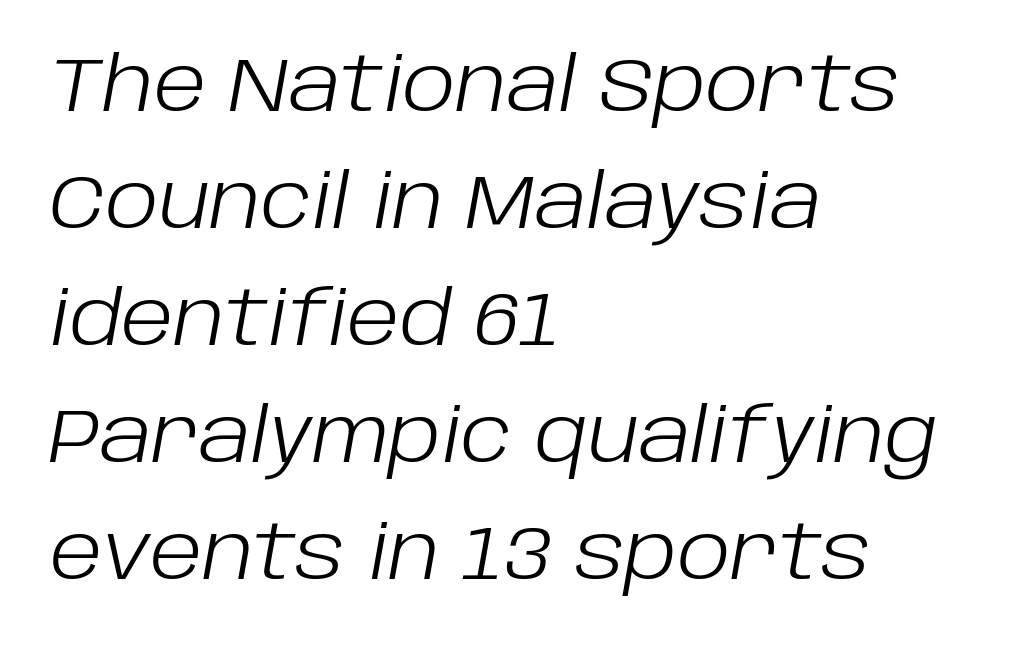
{"italic": "yes", "lean": "right", "slant_degrees": 10, "bold": "no", "weight": "light", "width": "normal", "stroke_contrast": "low", "x_height": "large", "monospaced": "no", "underline": "no", "align": "left", "line_spacing": "normal", "line_spacing_ratio": 1.54, "letter_spacing": "normal", "letter_spacing_em": 0.0, "glyph_px": 76}
